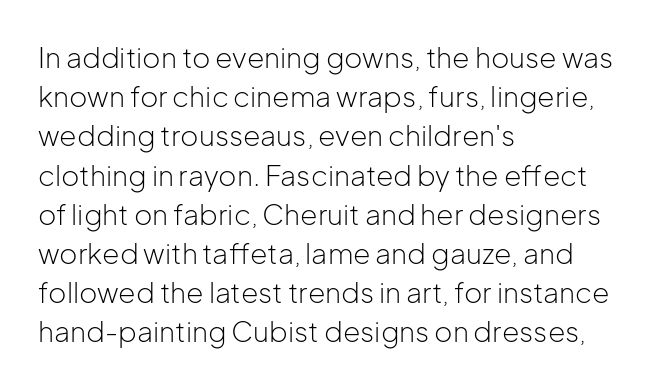
Q: Is the text bold? A: No.
Q: Is the text italic (slanted)? A: No, it is upright.
Q: Is the typeface a serif or a sans-serif typeface? A: Sans-serif.
Q: Is the text underlined? A: No.
Q: How is the paragraph aligned? A: Left-aligned.
Q: Is the spacing between letters normal or unusually wide? A: Normal.
Q: Is the spacing between lines tight, normal or loose? A: Normal.
Q: Width (condensed, normal, or wide)? A: Normal.
Q: Stroke contrast? A: Low.
Q: x-height? A: Medium.
Q: Monospaced? A: No.
